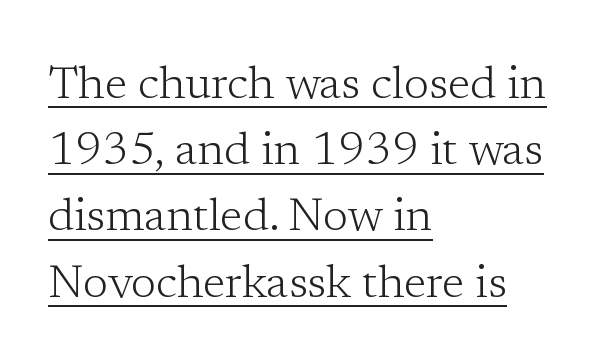
The image shows 46 px light serif type, upright; set left-aligned, normal line spacing (1.44x), normal letter spacing, underlined; low stroke contrast and a medium x-height.
